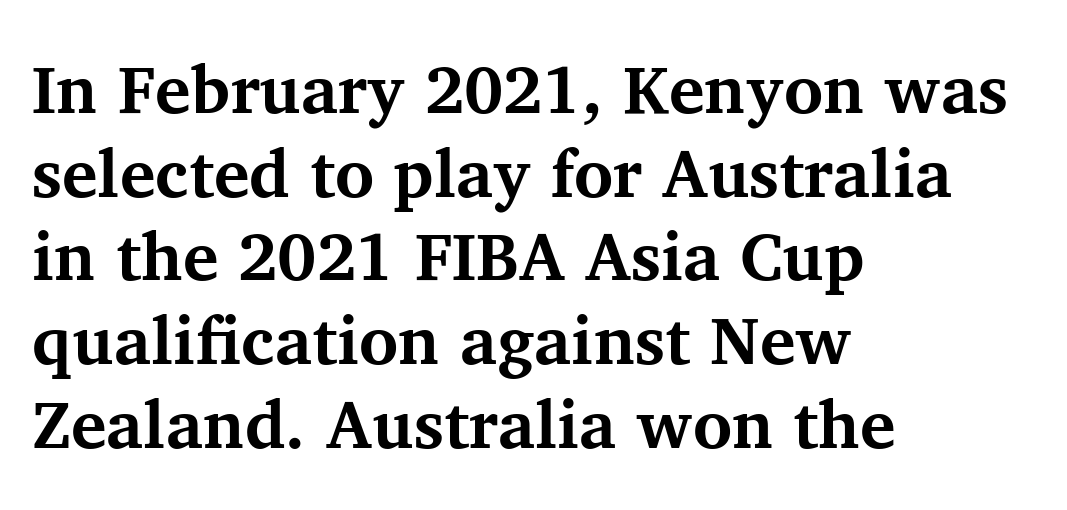
{"serif": "yes", "italic": "no", "bold": "yes", "weight": "bold", "width": "normal", "stroke_contrast": "medium", "x_height": "medium", "monospaced": "no", "underline": "no", "align": "left", "line_spacing": "normal", "line_spacing_ratio": 1.25, "letter_spacing": "normal", "letter_spacing_em": 0.0, "glyph_px": 67}
